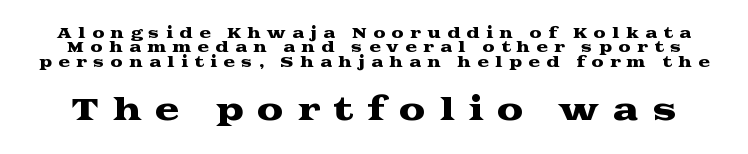
The image shows 30 px wide serif type, upright; set tight line spacing (1.02x), unusually wide letter spacing (+0.44 em), not underlined; the second (bottom) block is 2.14x larger; medium stroke contrast and a medium x-height.
